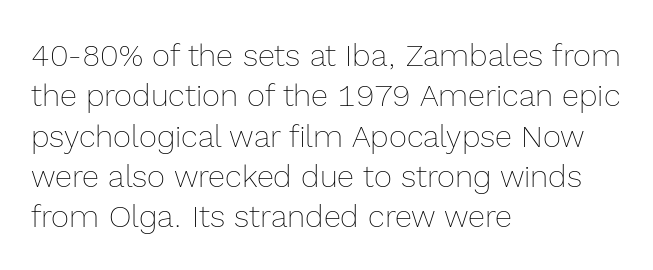
Vertical stems look standard width or narrower in stroke. This rendering features lettering with no underline. Note the varied advance widths — an 'i' is clearly narrower than an 'm'. Quick note: interline space is typical.
